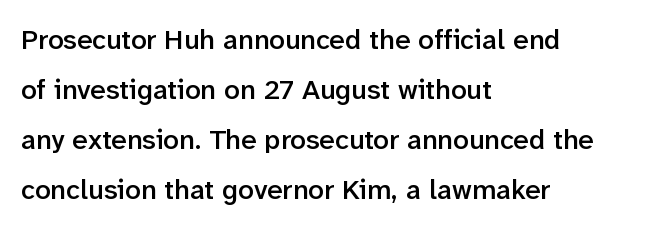
The image shows 28 px semibold sans-serif type, upright; set left-aligned, line spacing 1.78x, normal letter spacing, not underlined; low stroke contrast and a medium x-height.
